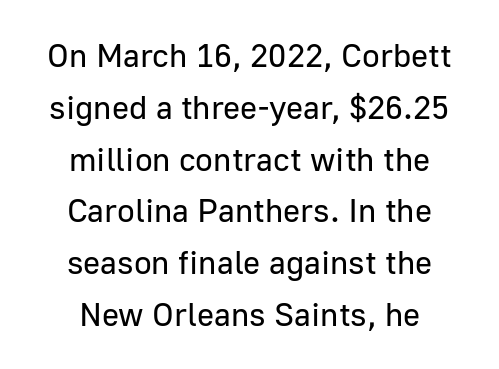
The image shows 33 px regular-weight sans-serif type, upright; set centered, normal line spacing (1.57x), normal letter spacing, not underlined; low stroke contrast and a medium x-height.
